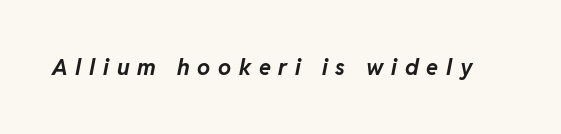
{"italic": "yes", "lean": "right", "slant_degrees": 11, "bold": "yes", "underline": "no", "letter_spacing": "wide", "letter_spacing_em": 0.35, "glyph_px": 22}
